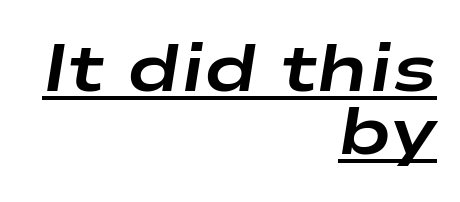
These lines carry a lot of weight — the face is fully bold. Each letter keeps its own natural width here, so spacing adapts to shape. The passage shown stacks its lines with hardly any gap. You can see a thin bar hugging the bottom of the glyphs. Compared with typical body copy, the letter spacing here is the same.
